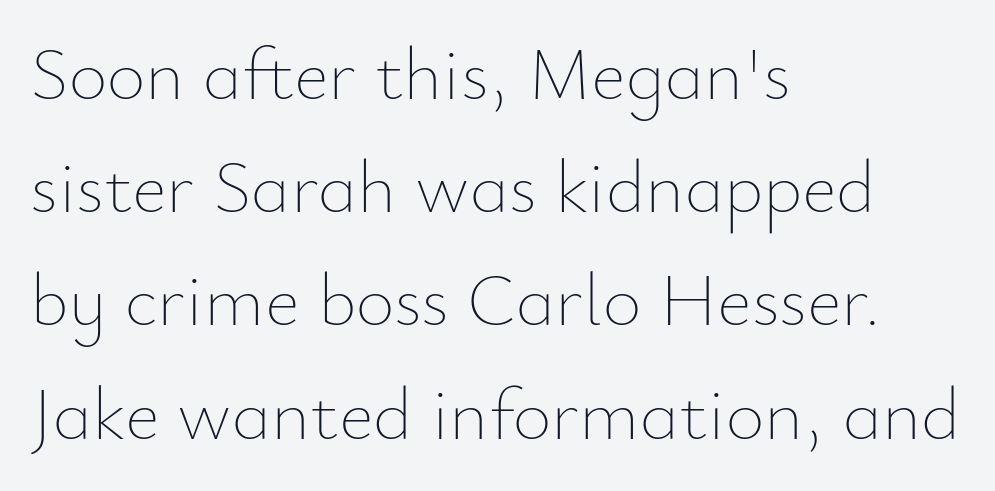
The image shows 75 px thin type, upright; set left-aligned, normal line spacing (1.51x), normal letter spacing, not underlined; low stroke contrast and a small x-height.
